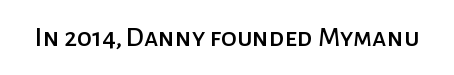
The image shows 28 px sans-serif type, upright; set normal letter spacing, not underlined; low stroke contrast and a medium x-height.
